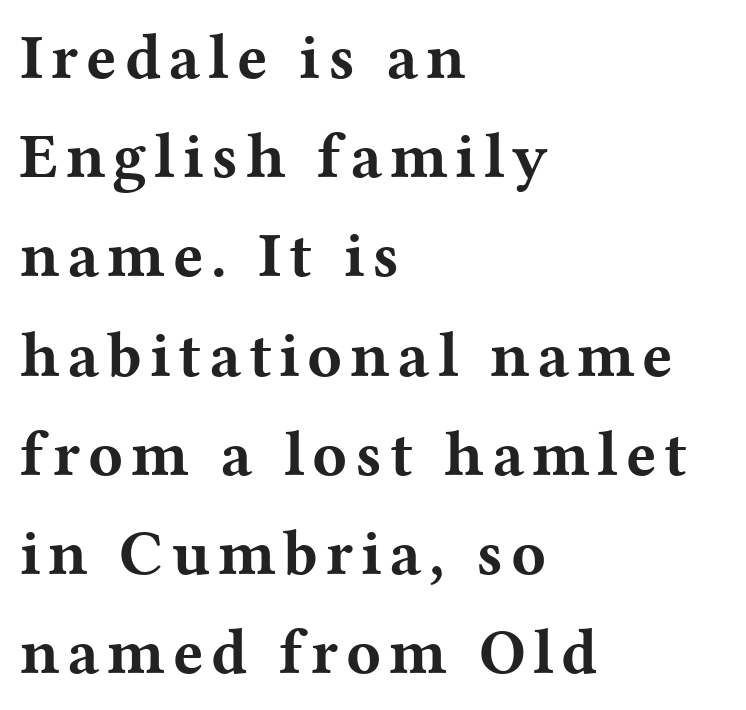
Q: Is the text bold? A: Yes.
Q: Is the text italic (slanted)? A: No, it is upright.
Q: Is the typeface a serif or a sans-serif typeface? A: Serif.
Q: Is the text underlined? A: No.
Q: How is the paragraph aligned? A: Left-aligned.
Q: Is the spacing between lines tight, normal or loose? A: Normal.
Q: Width (condensed, normal, or wide)? A: Wide.
Q: Stroke contrast? A: Medium.
Q: x-height? A: Medium.
Q: Monospaced? A: No.
